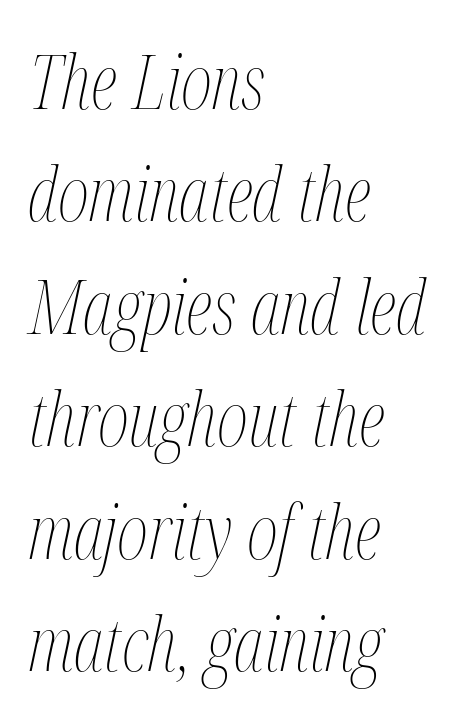
{"italic": "yes", "lean": "right", "slant_degrees": 12, "bold": "no", "weight": "thin", "width": "condensed", "stroke_contrast": "medium", "x_height": "medium", "monospaced": "no", "underline": "no", "align": "left", "line_spacing": "normal", "line_spacing_ratio": 1.5, "letter_spacing": "normal", "letter_spacing_em": 0.0, "glyph_px": 75}
